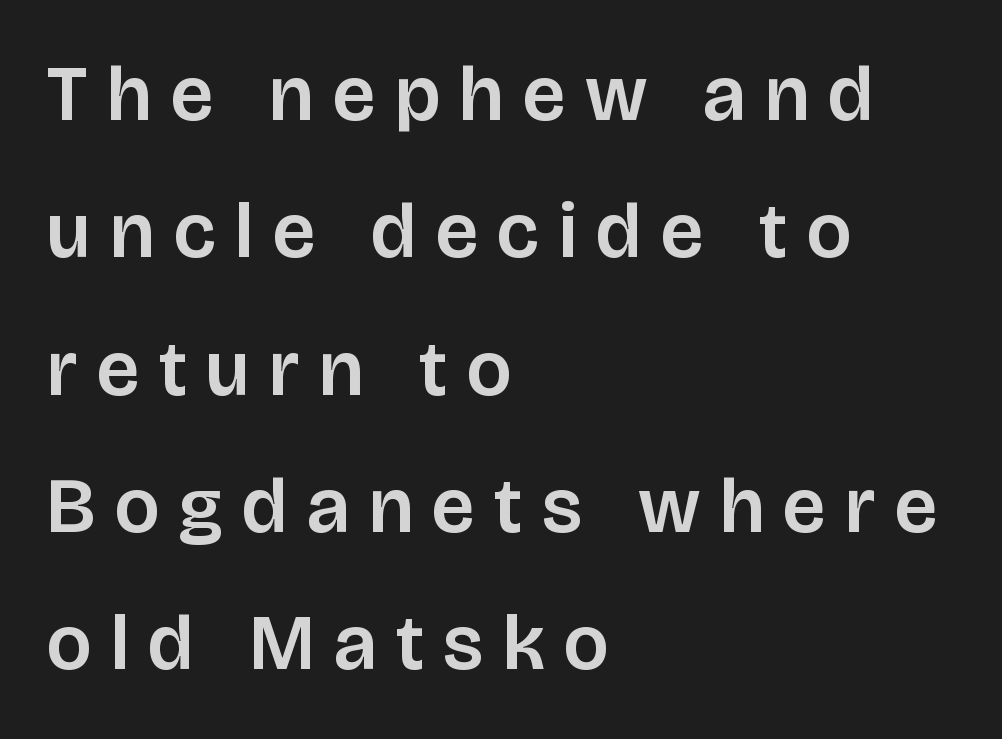
{"serif": "no", "italic": "no", "width": "normal", "stroke_contrast": "low", "x_height": "large", "monospaced": "no", "underline": "no", "align": "left", "line_spacing_ratio": 1.76, "letter_spacing": "wide", "letter_spacing_em": 0.25, "glyph_px": 78}
